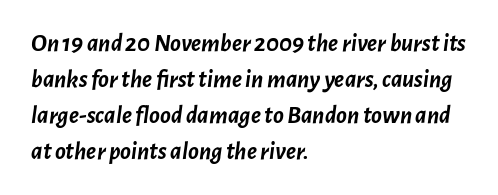
The image shows 25 px bold type, italic (leaning right); set left-aligned, normal line spacing (1.44x), normal letter spacing, not underlined.
